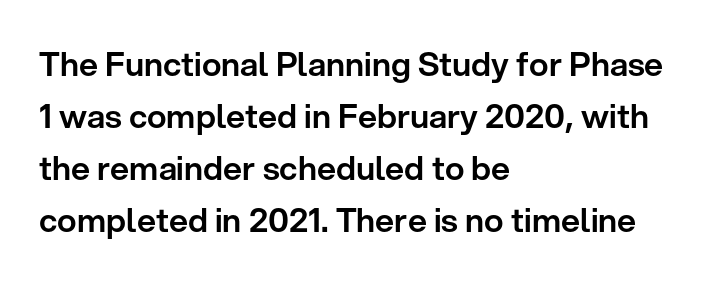
{"serif": "no", "italic": "no", "width": "normal", "stroke_contrast": "low", "x_height": "medium", "monospaced": "no", "underline": "no", "align": "left", "line_spacing": "normal", "line_spacing_ratio": 1.58, "letter_spacing": "normal", "letter_spacing_em": 0.0, "glyph_px": 33}
